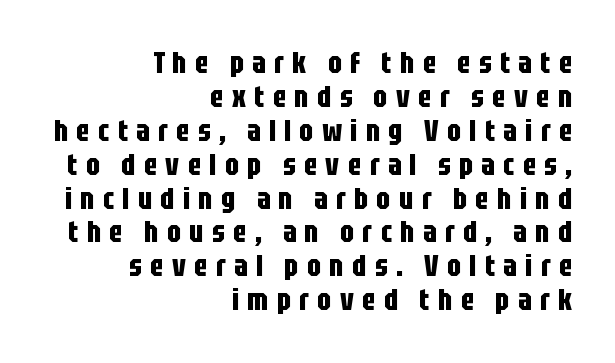
The rendering uses natural spacing where letterforms have individual widths. The typesetting leans heavy: a genuine bold. Just letters on the line, the space beneath them empty. The text block is weighted toward the right margin, trailing off unevenly leftward. The gaps between neighbouring characters are conspicuously large. Each new line begins almost immediately beneath the previous one.
